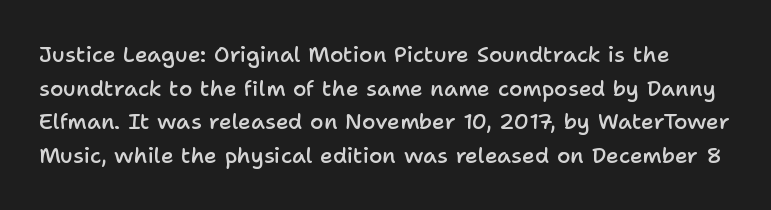
Q: Is the text bold? A: Semi-bold.
Q: Is the text italic (slanted)? A: No, it is upright.
Q: Is the text underlined? A: No.
Q: Is the spacing between letters normal or unusually wide? A: Normal.
Q: Is the spacing between lines tight, normal or loose? A: Normal.
